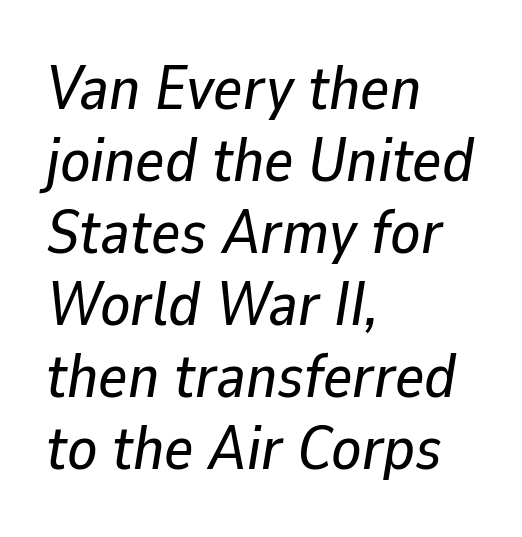
The image shows 62 px text type, italic (leaning right); set left-aligned, line spacing 1.16x, normal letter spacing, not underlined; low stroke contrast and a medium x-height.
